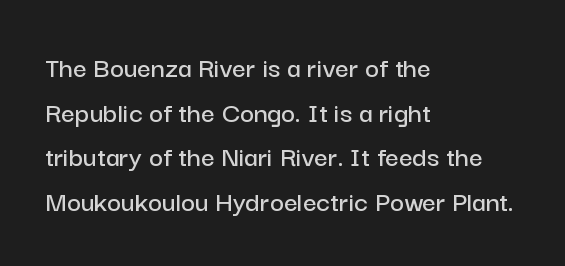
The image shows 30 px sans-serif type, upright; set left-aligned, normal line spacing (1.49x), normal letter spacing, not underlined; low stroke contrast and a medium x-height.
